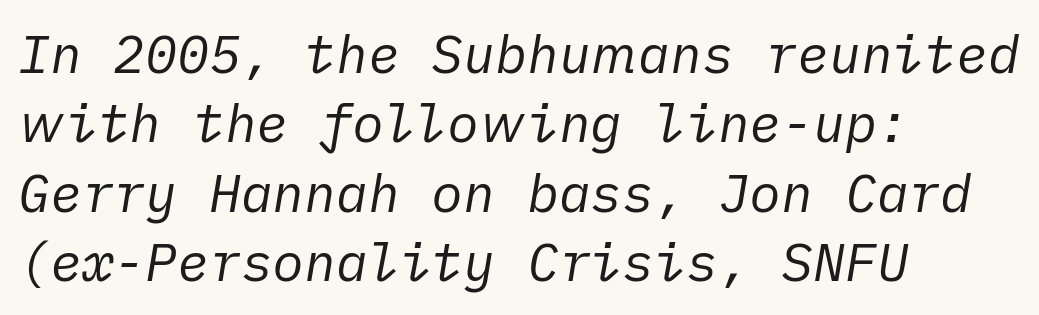
{"italic": "yes", "lean": "right", "slant_degrees": 10, "bold": "no", "weight": "regular", "width": "normal", "stroke_contrast": "low", "x_height": "medium", "underline": "no", "align": "left", "line_spacing": "normal", "line_spacing_ratio": 1.31, "letter_spacing": "normal", "letter_spacing_em": 0.0, "glyph_px": 53}
